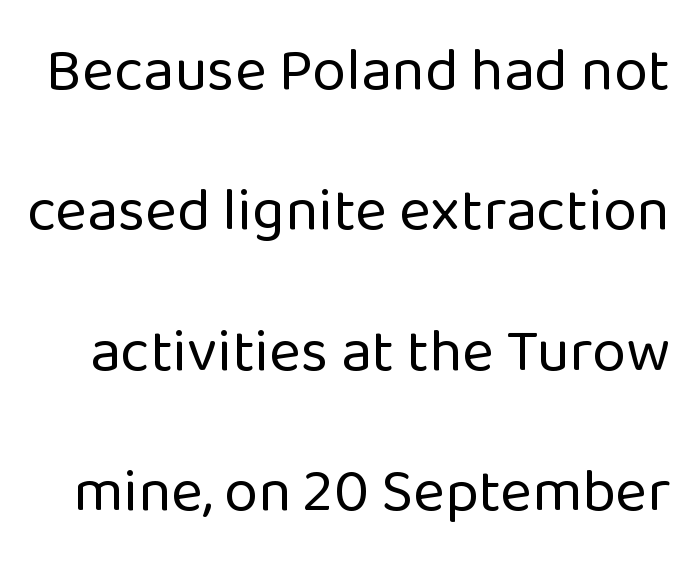
The image shows 61 px regular-weight sans-serif type, upright; set loose line spacing (2.3x), normal letter spacing, not underlined; low stroke contrast and a medium x-height.
